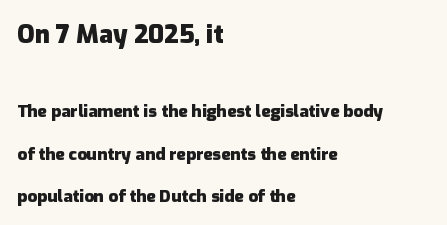
The image shows 25 px bold type, upright; set left-aligned, loose line spacing (2.49x), normal letter spacing, not underlined; the first (top) block is 1.47x larger.
